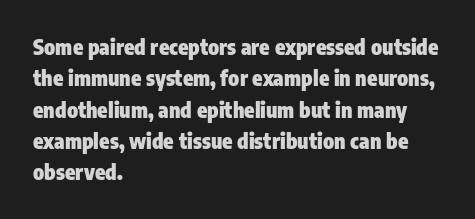
{"italic": "no", "bold": "yes", "underline": "no", "align": "left", "line_spacing": "normal", "line_spacing_ratio": 1.49, "letter_spacing": "normal", "letter_spacing_em": 0.0, "glyph_px": 21}
